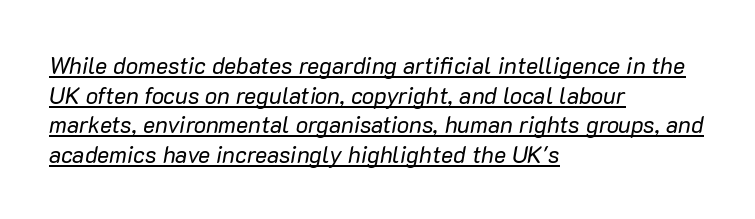
{"italic": "yes", "lean": "right", "slant_degrees": 10, "bold": "no", "underline": "yes", "align": "left", "line_spacing": "normal", "line_spacing_ratio": 1.29, "letter_spacing": "normal", "letter_spacing_em": 0.0, "glyph_px": 23}
